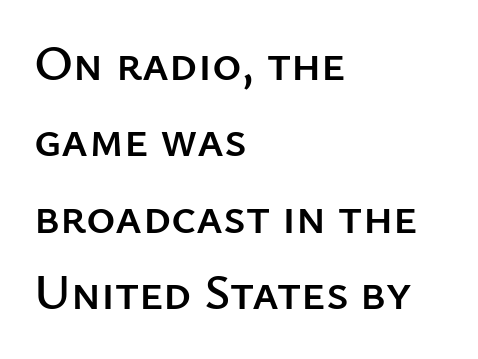
{"serif": "no", "italic": "no", "width": "normal", "stroke_contrast": "low", "x_height": "medium", "monospaced": "no", "underline": "no", "align": "left", "line_spacing": "normal", "line_spacing_ratio": 1.53, "letter_spacing": "normal", "letter_spacing_em": 0.0, "glyph_px": 50}
